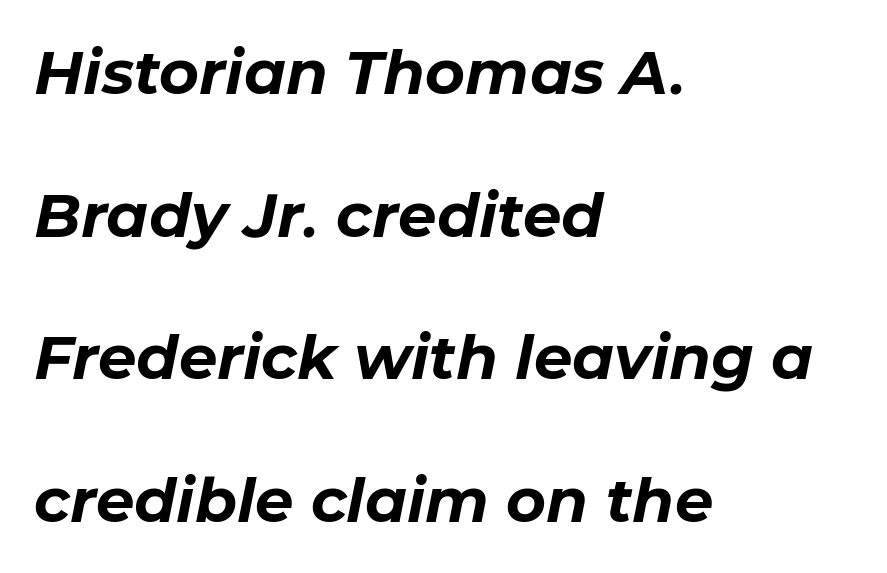
{"italic": "yes", "lean": "right", "slant_degrees": 11, "bold": "yes", "weight": "bold", "width": "normal", "stroke_contrast": "low", "x_height": "medium", "monospaced": "no", "underline": "no", "align": "left", "line_spacing": "loose", "line_spacing_ratio": 2.34, "letter_spacing": "normal", "letter_spacing_em": 0.0, "glyph_px": 61}
